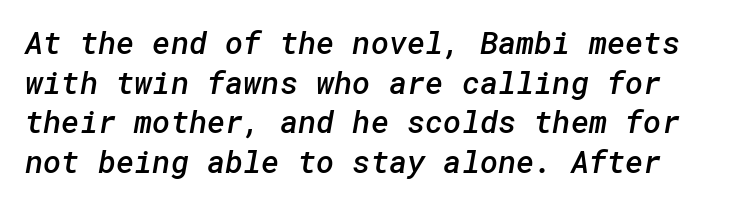
{"serif": "no", "bold": "semi", "weight": "semibold", "width": "normal", "stroke_contrast": "low", "x_height": "medium", "underline": "no", "line_spacing": "normal", "line_spacing_ratio": 1.28, "letter_spacing": "normal", "letter_spacing_em": 0.0, "glyph_px": 31}
